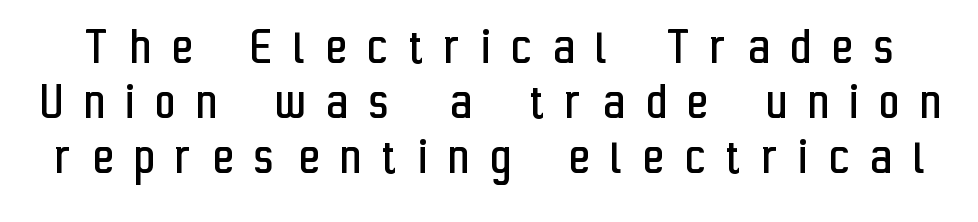
The block of text is dense from top to bottom, with scant space between rows. The type sits square on the baseline with zero lean. The letterforms sit at book weight or below. These lines have a slow, spaced-out rhythm from letter to letter.
